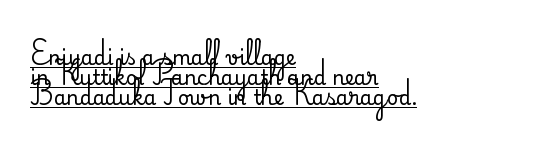
Ordinary non-slanted type is in use. If you measured baseline to baseline, you'd find a short distance. Tracking here is standard; glyphs follow each other at the usual distance. A student would call this left alignment; a typographer would say flush left, rag right. The rendered words wear a rule along their underside.
